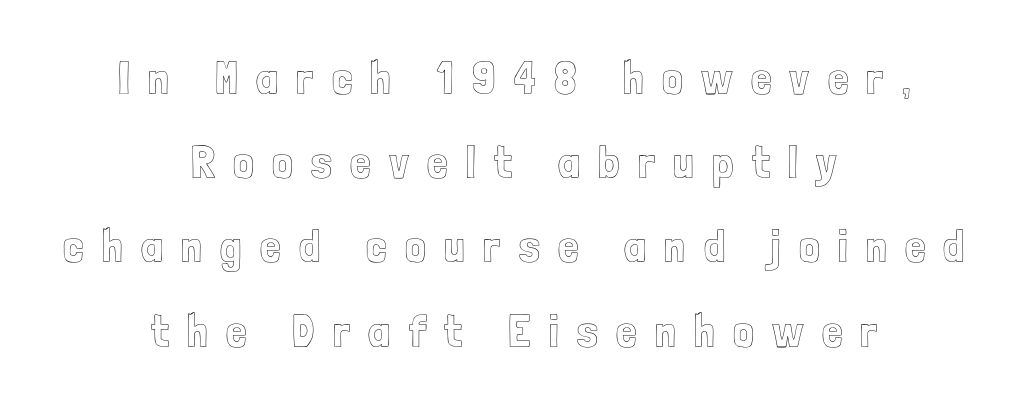
{"italic": "no", "width": "condensed", "x_height": "medium", "monospaced": "no", "underline": "no", "align": "center", "line_spacing_ratio": 1.83, "letter_spacing": "wide", "letter_spacing_em": 0.4, "glyph_px": 46}
